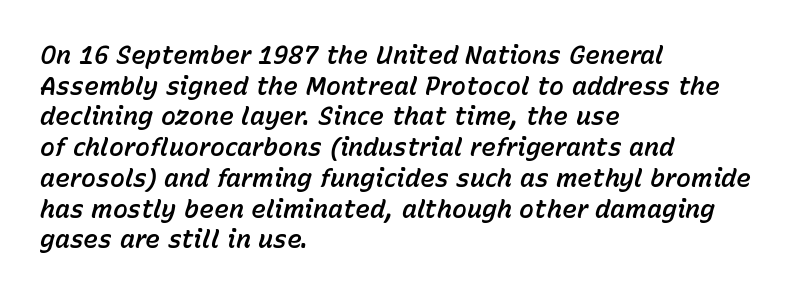
The image shows 25 px text type, italic (leaning right); set left-aligned, line spacing 1.23x, normal letter spacing, not underlined.
